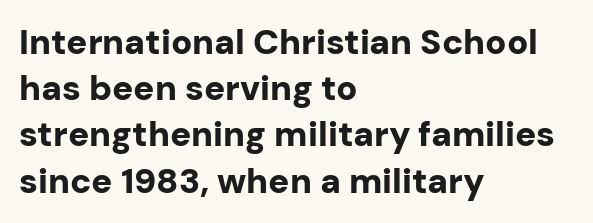
In CSS terms this would be text-align: left. The face used here is proportionally spaced, like ordinary book or web type. Nobody touched the tracking dial on this one. Summary of vertical rhythm: regular, with standard interline spacing. The font family rendered here belongs to the sans-serif group. What weight is shown? A full bold with thick strokes.
